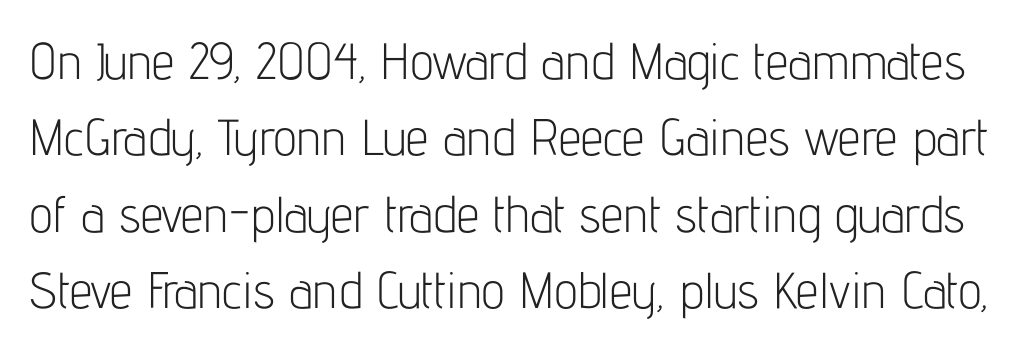
The image shows 51 px light, condensed sans-serif type, upright; set normal line spacing (1.5x), normal letter spacing, not underlined; low stroke contrast and a medium x-height.
